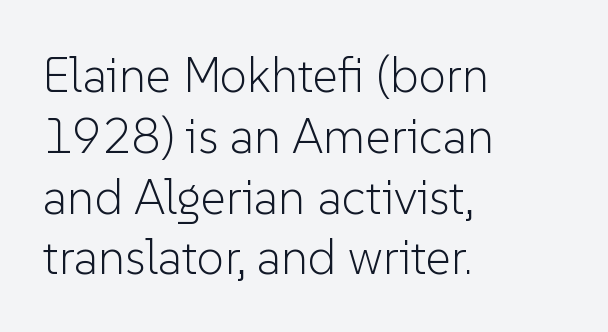
The image shows 49 px light sans-serif type, upright; set left-aligned, line spacing 1.24x, normal letter spacing, not underlined; low stroke contrast and a medium x-height.
